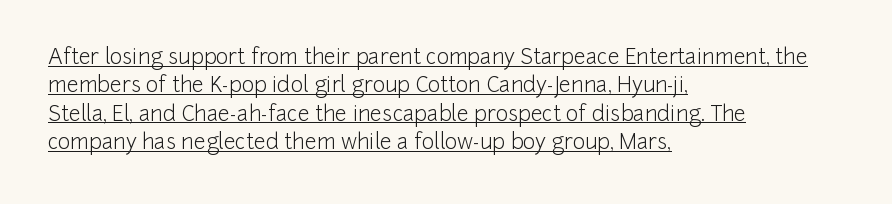
{"italic": "no", "bold": "no", "underline": "yes", "align": "left", "line_spacing": "normal", "line_spacing_ratio": 1.35, "letter_spacing": "normal", "letter_spacing_em": 0.0, "glyph_px": 21}
